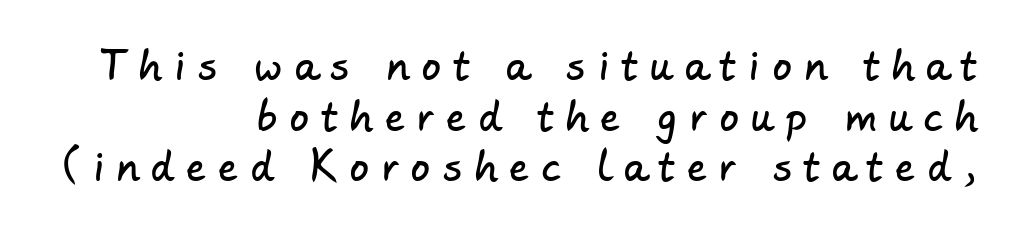
{"serif": "no", "width": "normal", "stroke_contrast": "low", "x_height": "small", "monospaced": "no", "underline": "no", "align": "right", "line_spacing": "normal", "line_spacing_ratio": 1.33, "letter_spacing": "wide", "letter_spacing_em": 0.34, "glyph_px": 38}
